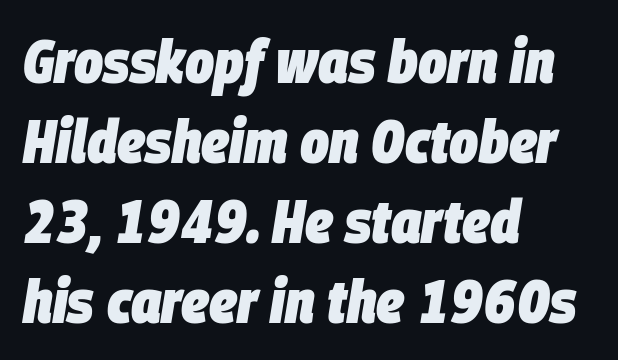
Q: Is the text bold? A: Yes.
Q: Is the text italic (slanted)? A: Yes, it leans right by about 9 degrees.
Q: Is the text underlined? A: No.
Q: How is the paragraph aligned? A: Left-aligned.
Q: Is the spacing between letters normal or unusually wide? A: Normal.
Q: Is the spacing between lines tight, normal or loose? A: Normal.
Q: Width (condensed, normal, or wide)? A: Condensed.
Q: Stroke contrast? A: Low.
Q: x-height? A: Large.
Q: Monospaced? A: No.
